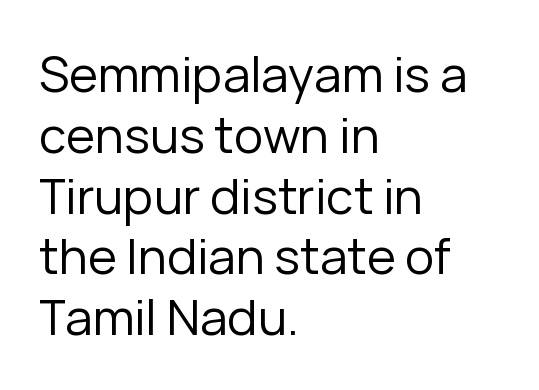
The image shows 49 px regular-weight sans-serif type, upright; set left-aligned, line spacing 1.24x, normal letter spacing, not underlined; low stroke contrast and a medium x-height.
